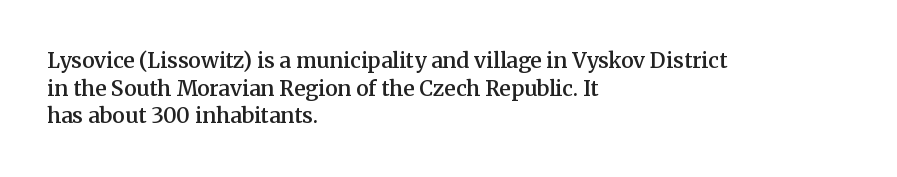
Q: Is the text bold? A: Semi-bold.
Q: Is the text italic (slanted)? A: No, it is upright.
Q: Is the text underlined? A: No.
Q: How is the paragraph aligned? A: Left-aligned.
Q: Is the spacing between letters normal or unusually wide? A: Normal.
Q: Is the spacing between lines tight, normal or loose? A: Normal.
